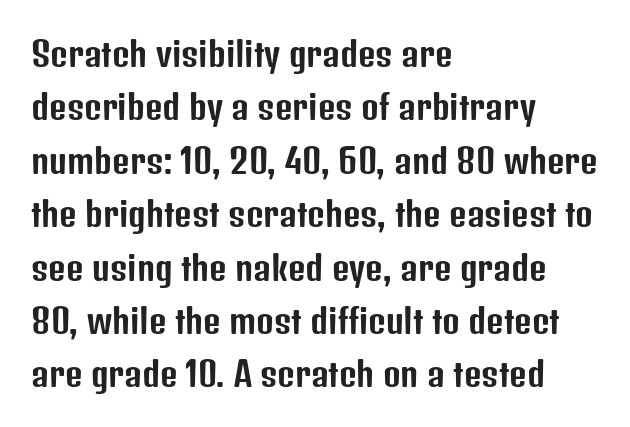
Q: Is the text italic (slanted)? A: No, it is upright.
Q: Is the typeface a serif or a sans-serif typeface? A: Sans-serif.
Q: Is the text underlined? A: No.
Q: How is the paragraph aligned? A: Left-aligned.
Q: Is the spacing between letters normal or unusually wide? A: Normal.
Q: Is the spacing between lines tight, normal or loose? A: Normal.
Q: Width (condensed, normal, or wide)? A: Condensed.
Q: Stroke contrast? A: Low.
Q: x-height? A: Medium.
Q: Monospaced? A: No.
